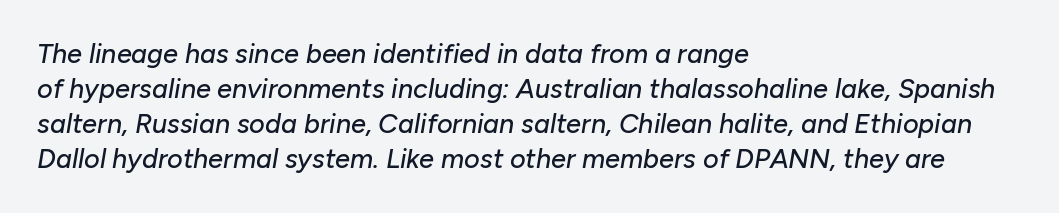
The line texture is even and compact thanks to regular tracking. This is oblique type, the kind used for emphasis or titles. Vertical spacing — default. The string is rendered with underlining switched off. Does the copy run flush right? No — it runs flush left.
